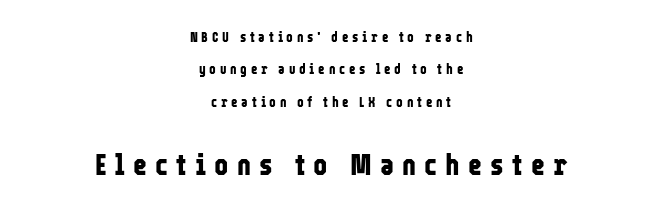
Q: Is the text bold? A: Yes.
Q: Is the text italic (slanted)? A: No, it is upright.
Q: Is the typeface a serif or a sans-serif typeface? A: Sans-serif.
Q: Is the text underlined? A: No.
Q: How is the paragraph aligned? A: Centered.
Q: Is the spacing between letters normal or unusually wide? A: Unusually wide.
Q: Is the spacing between lines tight, normal or loose? A: Loose.
Q: Which block of text is set in a larger size, the first (top) or the second (bottom)? A: The second (bottom) one.
Q: Width (condensed, normal, or wide)? A: Condensed.
Q: Stroke contrast? A: Low.
Q: x-height? A: Medium.
Q: Monospaced? A: No.
